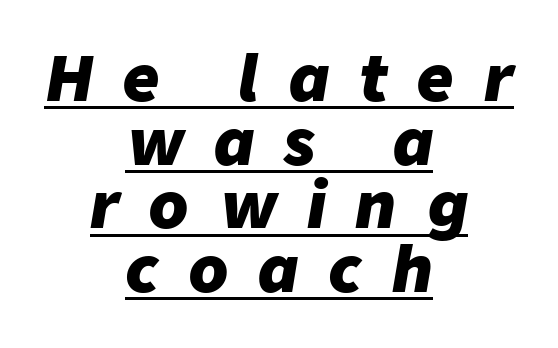
Designer's note — italics engaged. The tracking reads as deliberately expanded to a designer's eye. The glyphs have the mass of a bold cut. Vertical spacing — tight. This sample carries an underscore along the baseline area. Casual observation: everything's sitting right in the middle.
